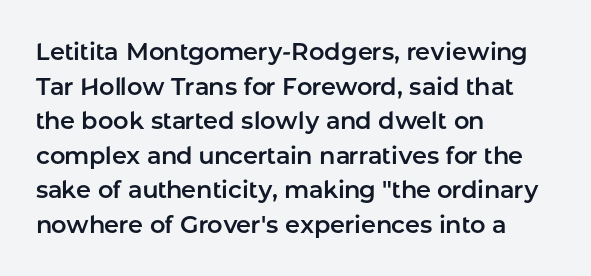
{"italic": "no", "underline": "no", "align": "left", "line_spacing": "normal", "line_spacing_ratio": 1.44, "letter_spacing": "normal", "letter_spacing_em": 0.0, "glyph_px": 24}
